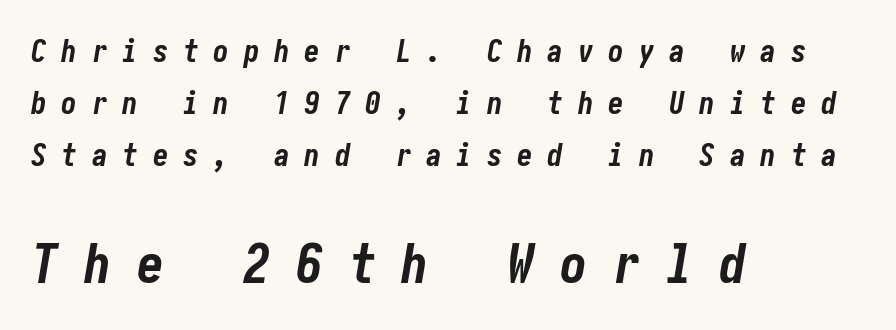
What weight is shown? A full bold with thick strokes. If you measured baseline to baseline, you'd find a middling distance. Quick note: underline off. Look at the glyph heights: the lower group is clearly the bigger setting.
